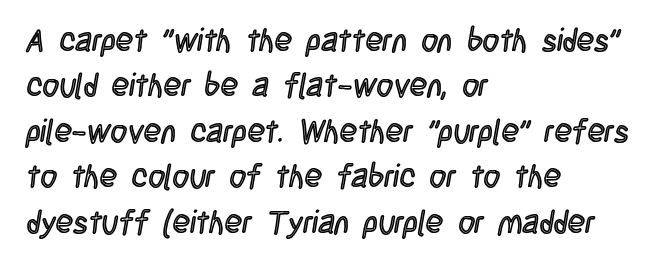
{"width": "condensed", "x_height": "large", "monospaced": "no", "underline": "no", "align": "left", "line_spacing": "normal", "line_spacing_ratio": 1.42, "letter_spacing": "normal", "letter_spacing_em": 0.0, "glyph_px": 32}
